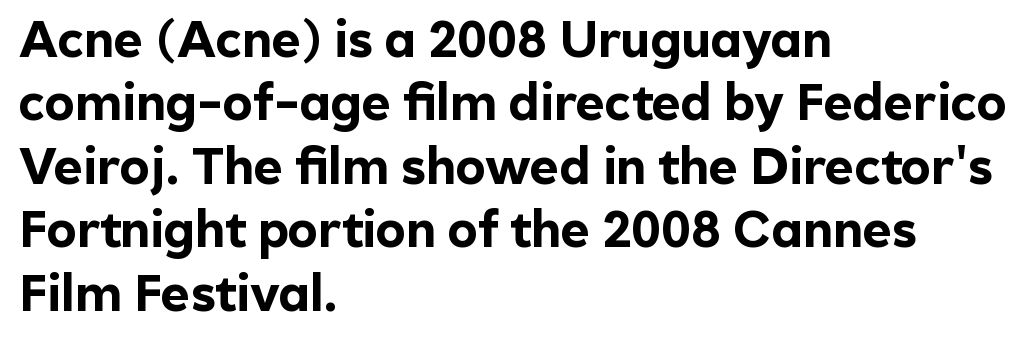
The image shows 50 px bold sans-serif type, upright; set left-aligned, normal line spacing (1.27x), normal letter spacing, not underlined; a medium x-height.
